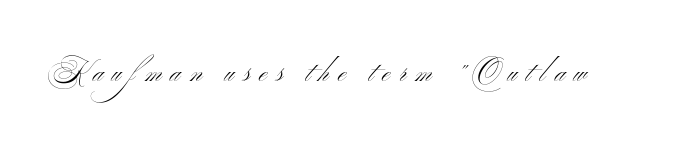
{"bold": "no", "underline": "no", "letter_spacing": "wide", "letter_spacing_em": 0.34, "glyph_px": 27}
